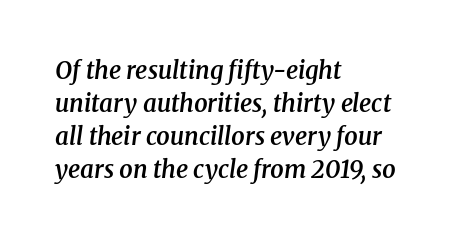
{"italic": "yes", "lean": "right", "slant_degrees": 8, "bold": "semi", "underline": "no", "align": "left", "line_spacing": "normal", "line_spacing_ratio": 1.38, "letter_spacing": "normal", "letter_spacing_em": 0.0, "glyph_px": 24}
